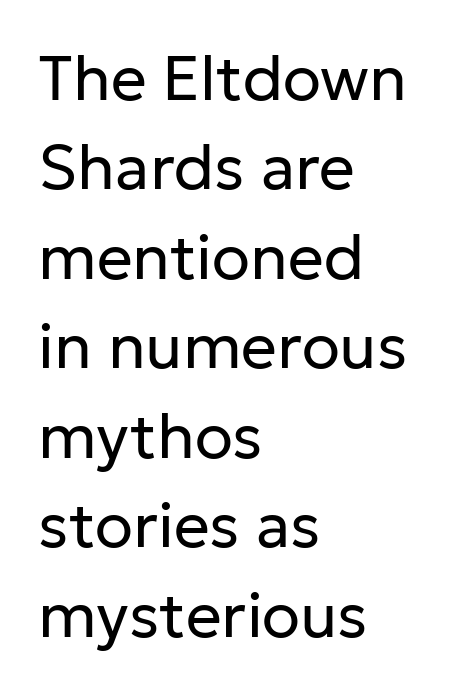
{"serif": "no", "italic": "no", "bold": "no", "weight": "regular", "width": "normal", "stroke_contrast": "low", "x_height": "medium", "monospaced": "no", "underline": "no", "align": "left", "line_spacing": "normal", "line_spacing_ratio": 1.42, "letter_spacing": "normal", "letter_spacing_em": 0.0, "glyph_px": 63}
